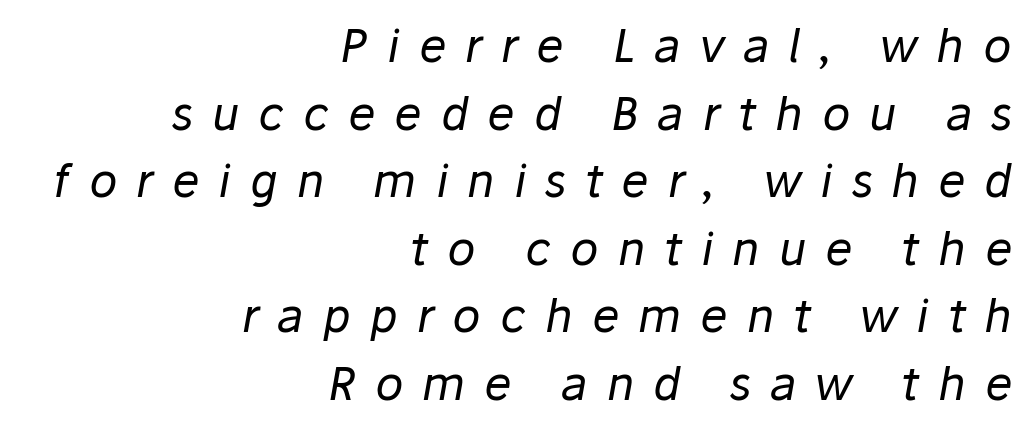
The face used here is proportionally spaced, like ordinary book or web type. Glance below the letters and you will spot only blank space. One-word summary of the alignment: right. It's the slanting kind of type. These lines sit exactly where default settings would place them. Unbolded letterforms with no extra heft.
